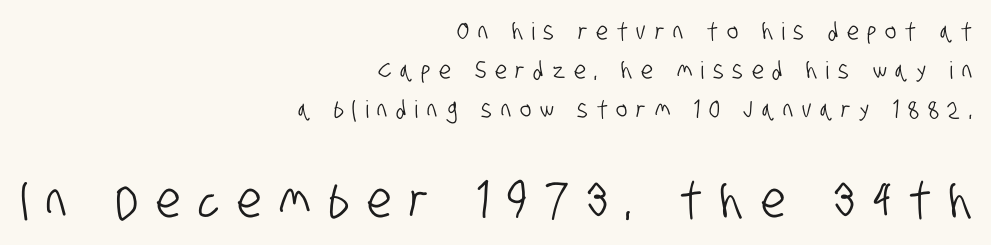
The image shows 49 px condensed sans-serif type; set right-aligned, normal line spacing (1.63x), unusually wide letter spacing (+0.37 em), not underlined; the second (bottom) block is 2.04x larger; low stroke contrast and a large x-height.
